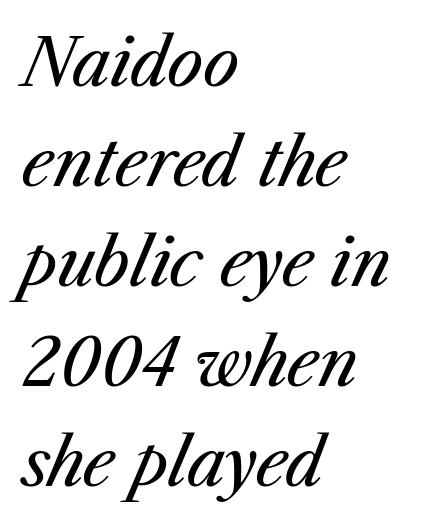
The passage shown has conventional tracking throughout. Letters have the restrained weight of plain body copy at most. Compared with a centered layout, this one pins lines to the left instead. Do the characters align in a grid? No, the font is proportional.
